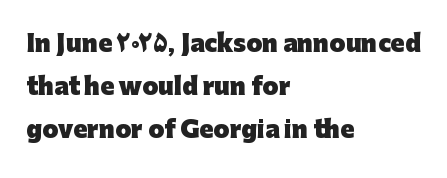
{"italic": "no", "bold": "yes", "underline": "no", "align": "left", "line_spacing_ratio": 1.86, "letter_spacing": "normal", "letter_spacing_em": 0.0, "glyph_px": 23}
